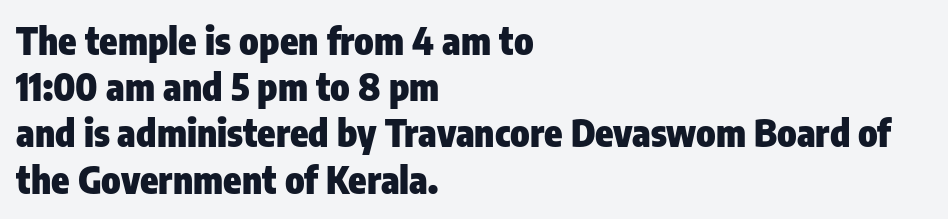
Q: Is the text bold? A: Yes.
Q: Is the text italic (slanted)? A: No, it is upright.
Q: Is the typeface a serif or a sans-serif typeface? A: Sans-serif.
Q: Is the text underlined? A: No.
Q: How is the paragraph aligned? A: Left-aligned.
Q: Is the spacing between letters normal or unusually wide? A: Normal.
Q: Is the spacing between lines tight, normal or loose? A: Normal.
Q: Width (condensed, normal, or wide)? A: Condensed.
Q: Stroke contrast? A: Low.
Q: x-height? A: Medium.
Q: Monospaced? A: No.
